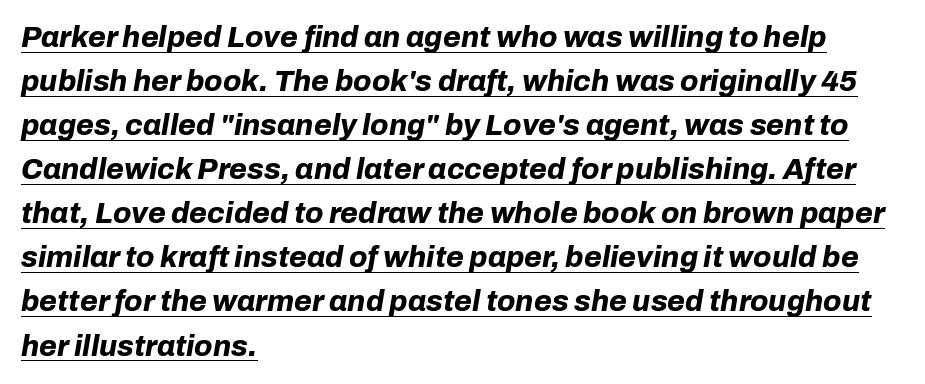
Q: Is the text bold? A: Yes.
Q: Is the text italic (slanted)? A: Yes, it leans right by about 10 degrees.
Q: Is the text underlined? A: Yes.
Q: How is the paragraph aligned? A: Left-aligned.
Q: Is the spacing between letters normal or unusually wide? A: Normal.
Q: Is the spacing between lines tight, normal or loose? A: Normal.
Q: Width (condensed, normal, or wide)? A: Normal.
Q: Stroke contrast? A: Low.
Q: x-height? A: Medium.
Q: Monospaced? A: No.
